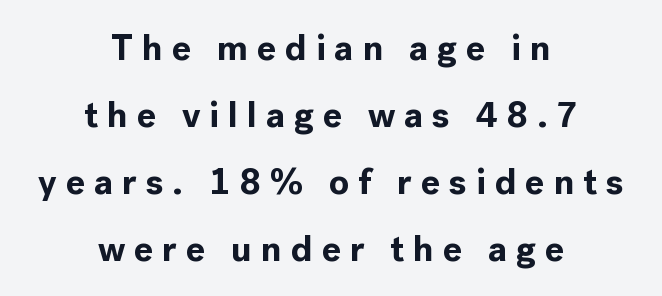
Pretty heavy lettering here — definitely bold. Do the letters lean? They stand straight. A bare baseline throughout the passage. Each line is balanced around a shared central axis. These lines are rendered in a variable-pitch font.
